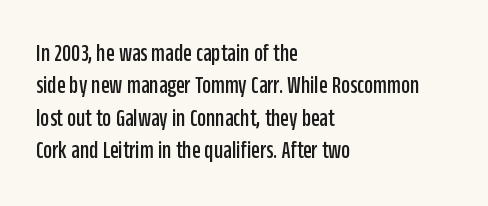
Q: Is the text italic (slanted)? A: No, it is upright.
Q: Is the text underlined? A: No.
Q: How is the paragraph aligned? A: Left-aligned.
Q: Is the spacing between letters normal or unusually wide? A: Normal.
Q: Is the spacing between lines tight, normal or loose? A: Normal.
